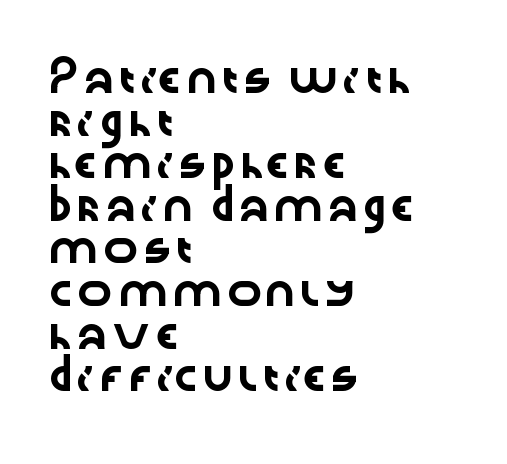
{"serif": "no", "italic": "no", "width": "wide", "stroke_contrast": "low", "x_height": "medium", "monospaced": "no", "underline": "no", "align": "left", "line_spacing": "normal", "line_spacing_ratio": 1.42, "letter_spacing": "normal", "letter_spacing_em": 0.0, "glyph_px": 30}
